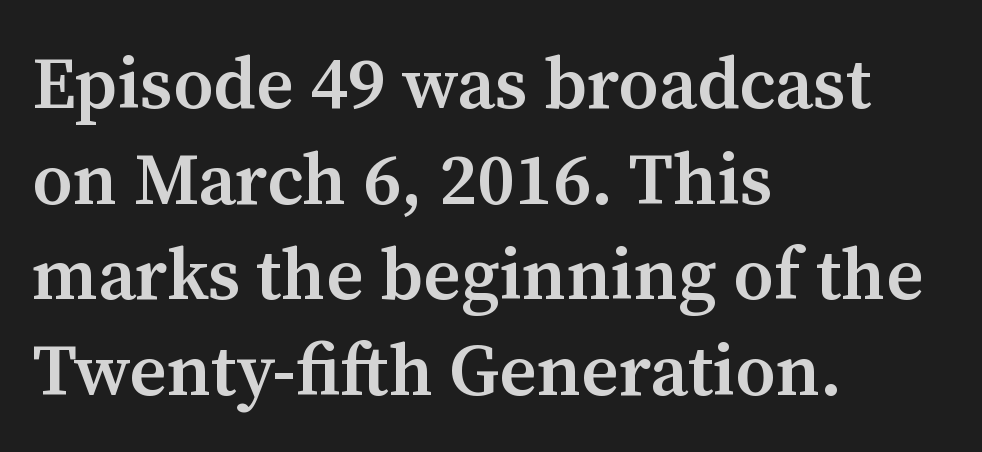
The image shows 73 px semibold serif type, upright; set left-aligned, normal line spacing (1.31x), normal letter spacing, not underlined; medium stroke contrast and a medium x-height.
